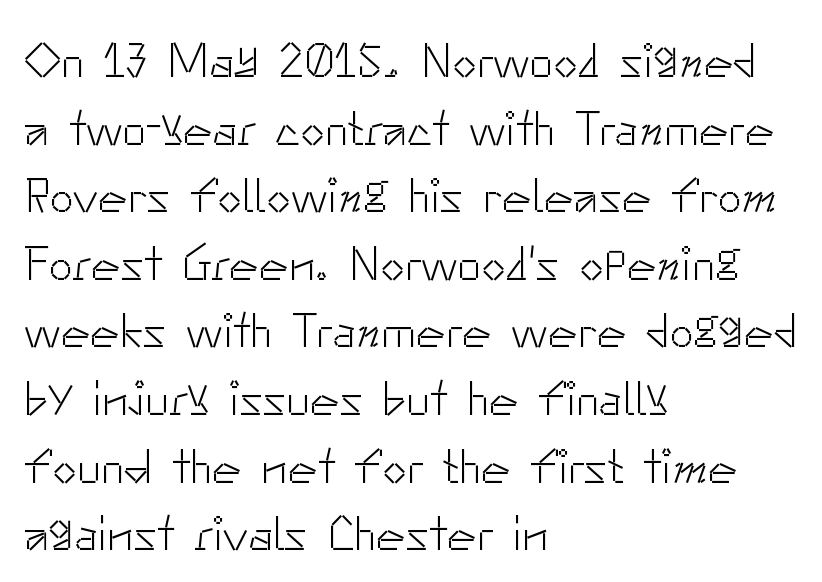
Q: Is the text bold? A: No.
Q: Is the text italic (slanted)? A: No, it is upright.
Q: Is the typeface a serif or a sans-serif typeface? A: Sans-serif.
Q: Is the text underlined? A: No.
Q: How is the paragraph aligned? A: Left-aligned.
Q: Is the spacing between letters normal or unusually wide? A: Normal.
Q: Is the spacing between lines tight, normal or loose? A: Normal.
Q: Width (condensed, normal, or wide)? A: Normal.
Q: Stroke contrast? A: Low.
Q: x-height? A: Small.
Q: Monospaced? A: No.
